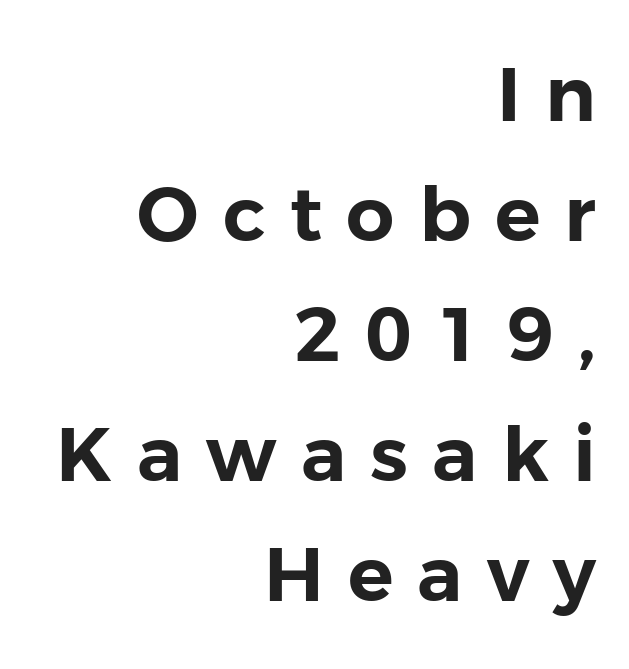
Letterform terminals end flat and unadorned throughout the passage. Do the letters lean? They stand straight. Each new line begins a customary step beneath the previous one. Glance below the letters and you will spot only blank space. Horizontal alignment here is rightward, an uncommon choice for prose. Varying glyph widths throughout — classic text-font behaviour.
